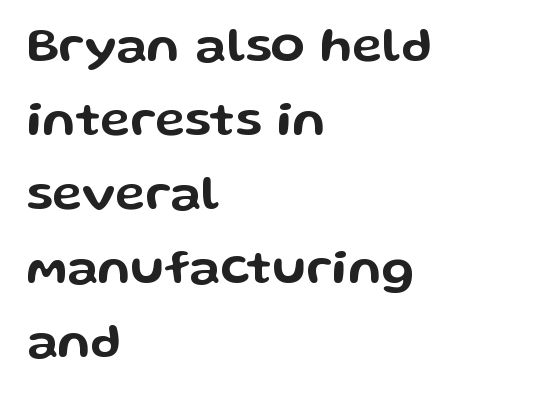
Q: Is the text italic (slanted)? A: No, it is upright.
Q: Is the typeface a serif or a sans-serif typeface? A: Sans-serif.
Q: Is the text underlined? A: No.
Q: How is the paragraph aligned? A: Left-aligned.
Q: Is the spacing between letters normal or unusually wide? A: Normal.
Q: Is the spacing between lines tight, normal or loose? A: Normal.
Q: Width (condensed, normal, or wide)? A: Wide.
Q: Stroke contrast? A: Low.
Q: x-height? A: Medium.
Q: Monospaced? A: No.
